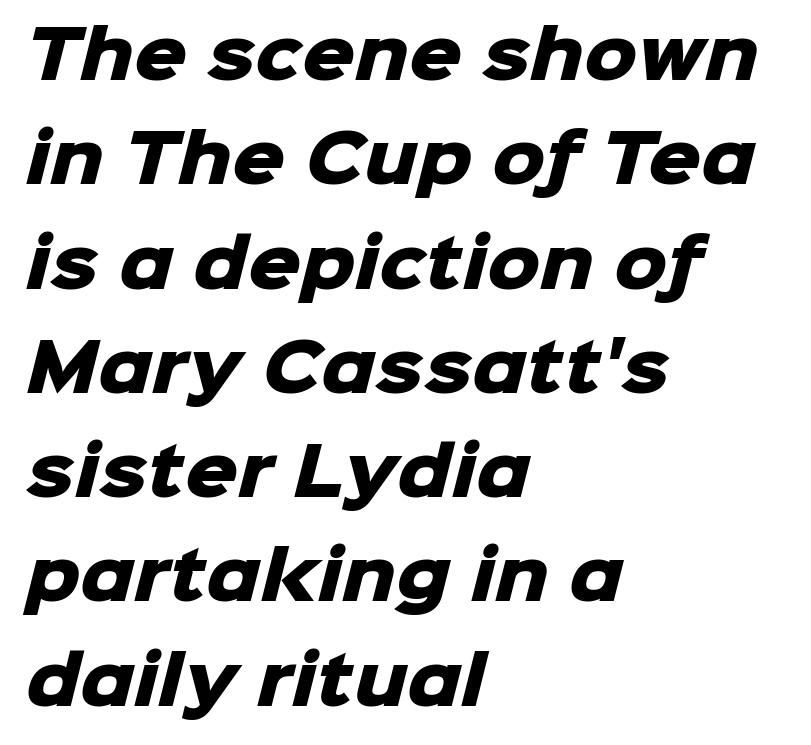
In CSS terms this would be text-align: left. You can tell from the bare stems that sans-serif type was used. Underlining? Definitely not there. The rendering uses natural spacing where letterforms have individual widths.
